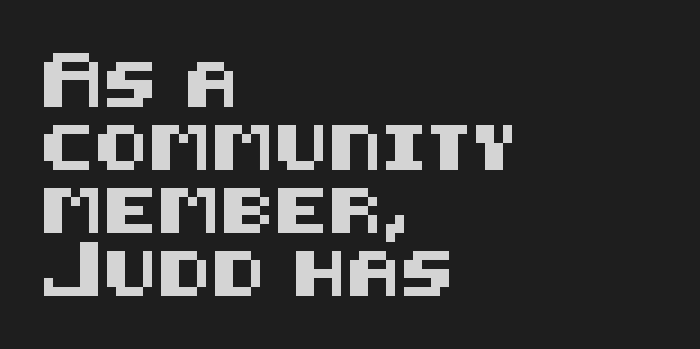
{"serif": "no", "italic": "no", "width": "normal", "stroke_contrast": "medium", "x_height": "large", "underline": "no", "align": "left", "line_spacing": "normal", "line_spacing_ratio": 1.4, "letter_spacing": "normal", "letter_spacing_em": 0.0, "glyph_px": 45}
